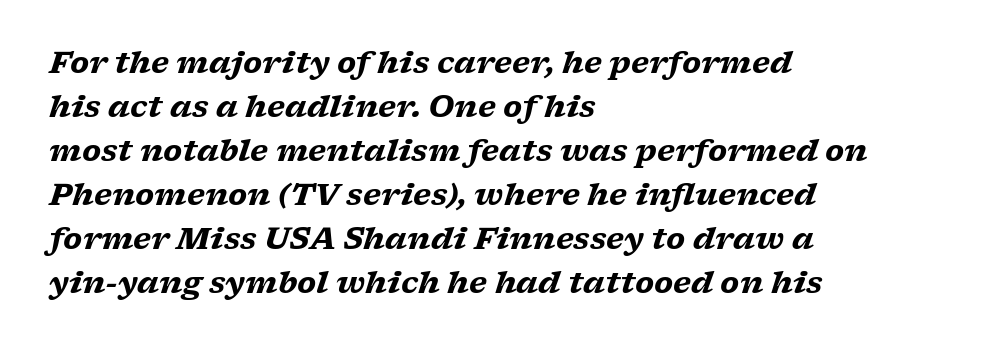
Descenders hang freely into open space. This is heavy type, rendered in bold. Nothing unusual about the tracking: characters are spaced as the font intends. The space between consecutive lines is moderate. Examine the stroke ends and you'll spot serifs. Think of a printed novel: that variable character pitch is what you see here.
